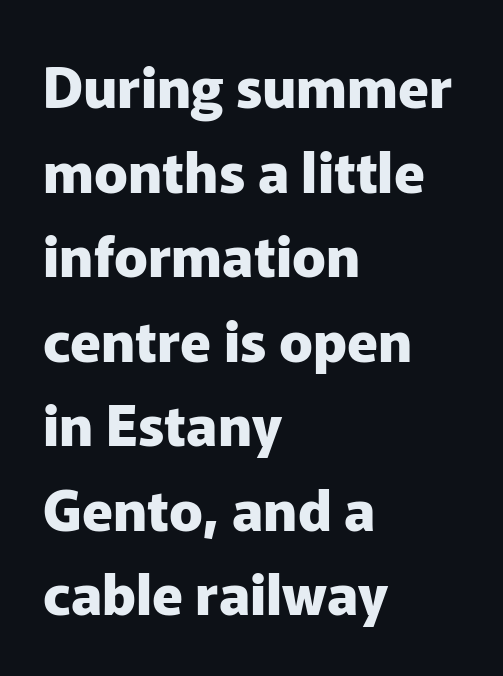
The leading is moderate, giving the passage an even texture. Bare-footed words on every line. Strokes here are thick enough to call this a true bold. Characters follow at the spacing the type designer built in. This is roman type, the default non-slanted kind. These lines are set flush left with a ragged right edge.
